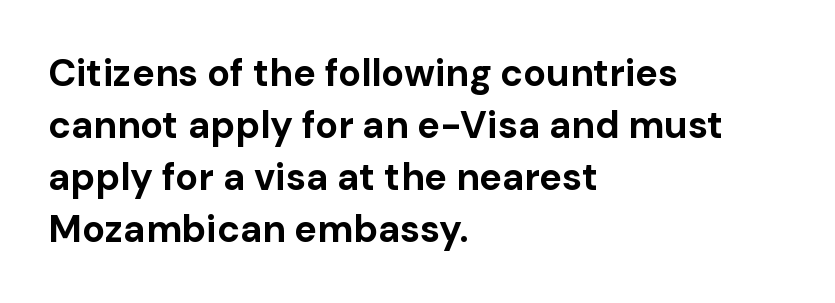
{"serif": "no", "italic": "no", "bold": "yes", "weight": "bold", "width": "normal", "stroke_contrast": "low", "x_height": "medium", "monospaced": "no", "underline": "no", "align": "left", "line_spacing": "normal", "line_spacing_ratio": 1.37, "letter_spacing": "normal", "letter_spacing_em": 0.0, "glyph_px": 38}
